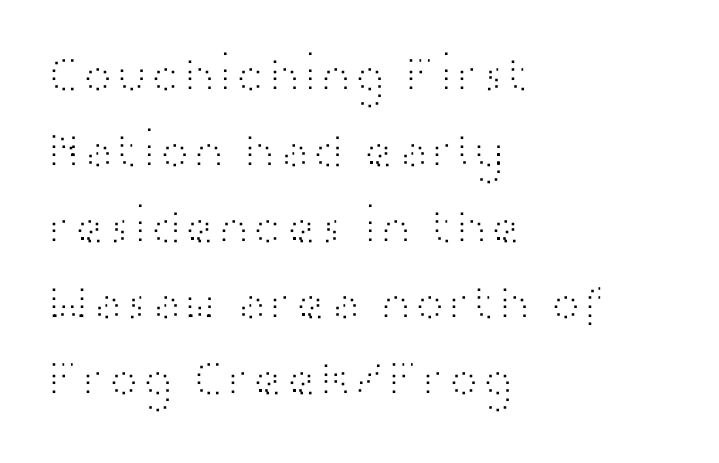
{"serif": "no", "italic": "no", "bold": "no", "weight": "light", "width": "wide", "stroke_contrast": "high", "x_height": "medium", "monospaced": "no", "underline": "no", "align": "left", "line_spacing": "normal", "line_spacing_ratio": 1.49, "letter_spacing": "normal", "letter_spacing_em": 0.0, "glyph_px": 51}
